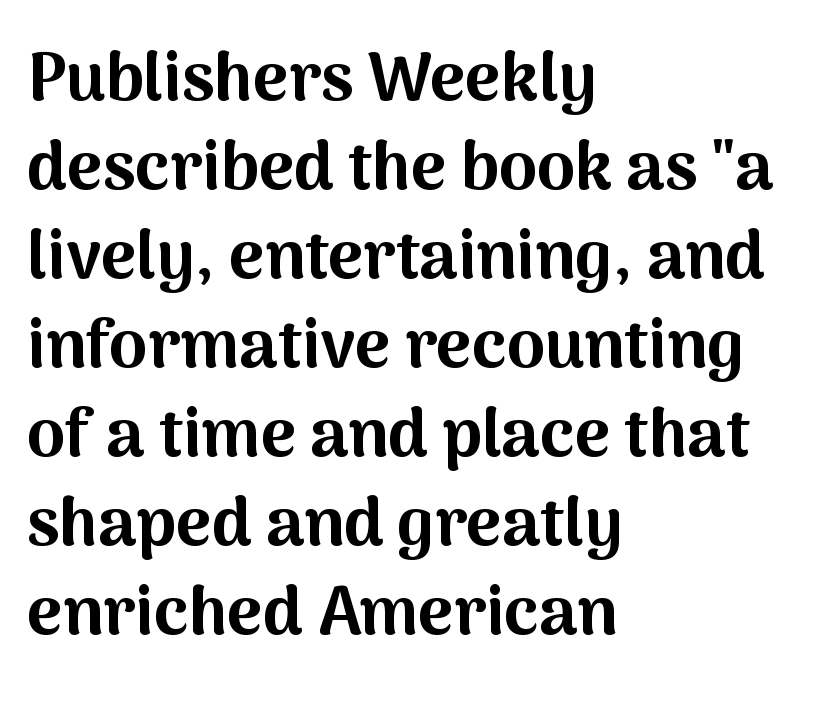
No extra tracking has been applied to these lines. Every row of glyphs begins at an identical x-position on the left. Plenty of ink on the page — the face is bold. Designer's note — italics off, roman on. The designer went with a sans here, leaving each stem footless.
